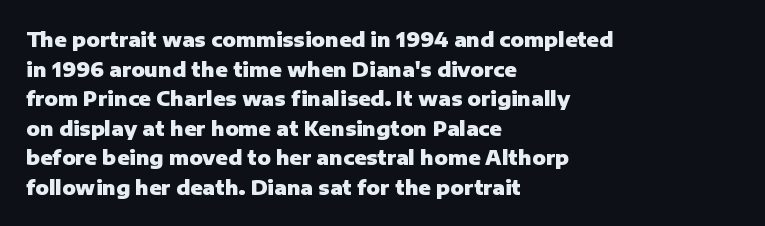
The rendering uses a bold face; every stroke is thick and dark. Compared with a centered layout, this one pins lines to the left instead. Underline: absent. In terms of letterspacing, this is plain default setting. Italic: no, the glyphs are upright roman. How would I describe the line gaps? Plain and ordinary.
